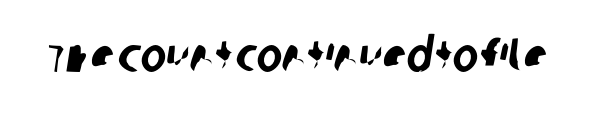
Each word holds together tightly as a unit, with standard inter-letter gaps. I'd call this a sans setting — the letters go barefoot. Think of a printed novel: that variable character pitch is what you see here. No word sits above an underline.
